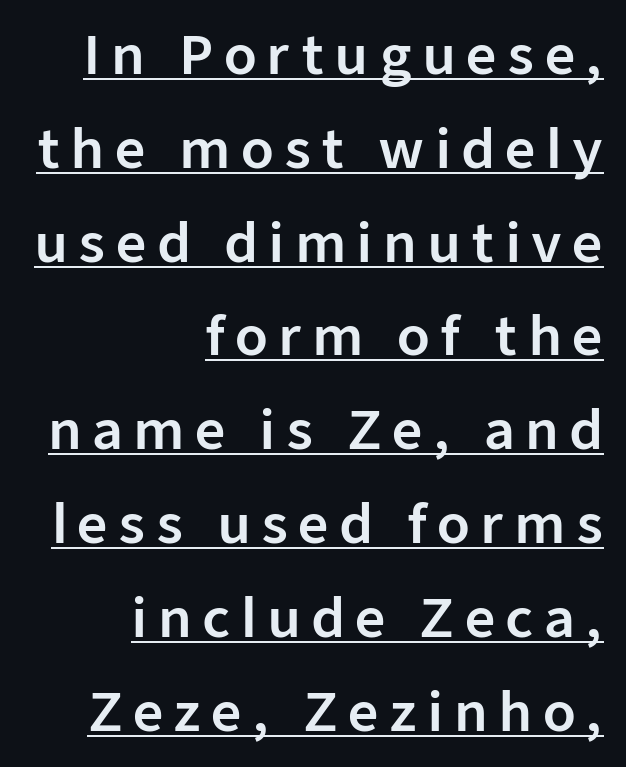
Q: Is the text italic (slanted)? A: No, it is upright.
Q: Is the typeface a serif or a sans-serif typeface? A: Sans-serif.
Q: Is the text underlined? A: Yes.
Q: How is the paragraph aligned? A: Right-aligned.
Q: Width (condensed, normal, or wide)? A: Normal.
Q: Stroke contrast? A: Low.
Q: x-height? A: Medium.
Q: Monospaced? A: No.
